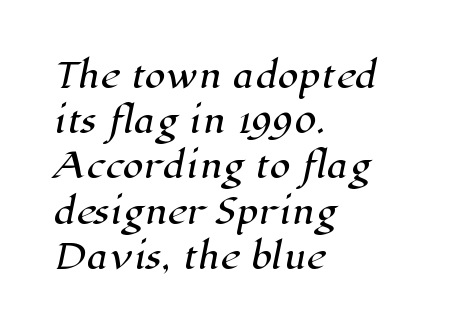
These lines sit exactly where default settings would place them. Spacing between characters is what you'd get straight out of the box. A classic flush-left, rag-right setting is used for this passage. To sum up the face: it has serifs. The zone under the glyphs is completely vacant.
